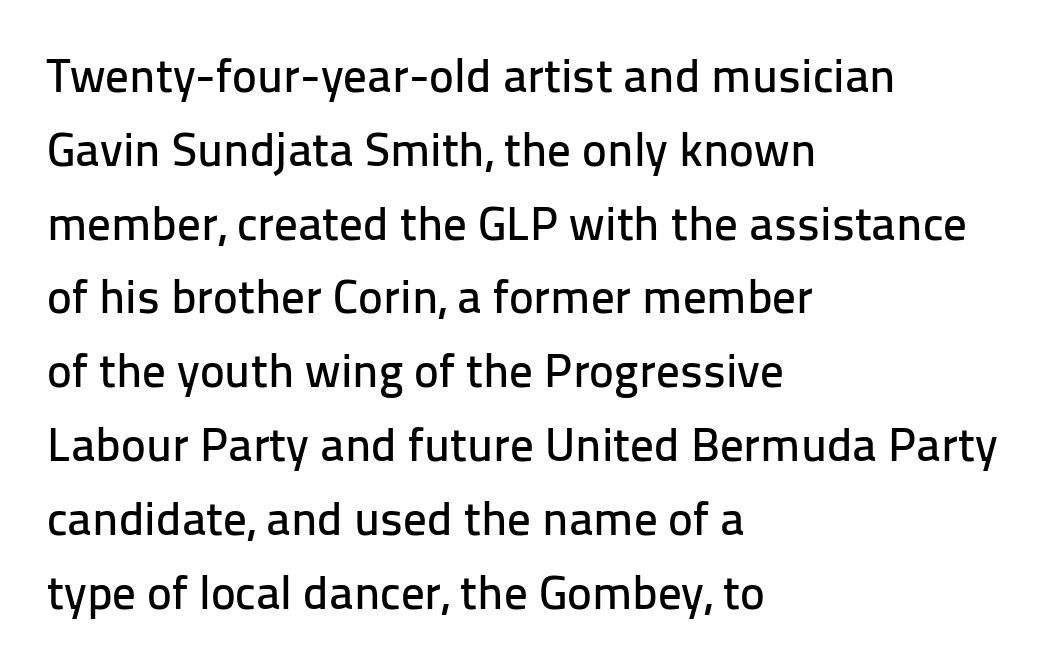
Q: Is the text italic (slanted)? A: No, it is upright.
Q: Is the typeface a serif or a sans-serif typeface? A: Sans-serif.
Q: Is the text underlined? A: No.
Q: How is the paragraph aligned? A: Left-aligned.
Q: Is the spacing between letters normal or unusually wide? A: Normal.
Q: Is the spacing between lines tight, normal or loose? A: Normal.
Q: Width (condensed, normal, or wide)? A: Normal.
Q: Stroke contrast? A: Low.
Q: x-height? A: Medium.
Q: Monospaced? A: No.
